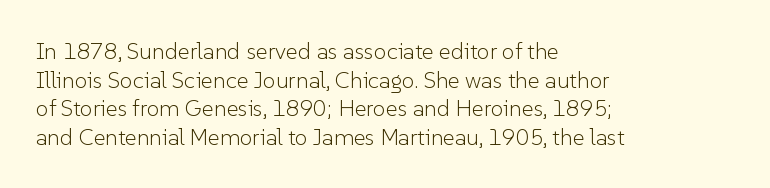
The image shows 23 px text type, upright; set left-aligned, line spacing 1.24x, normal letter spacing, not underlined.
